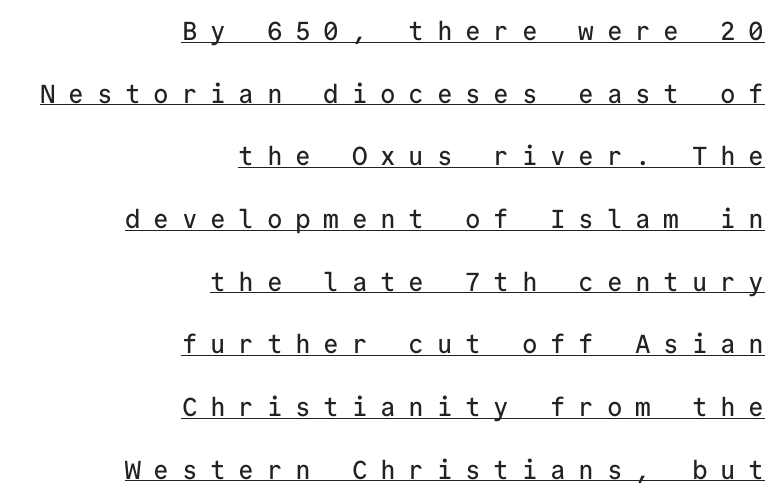
{"italic": "no", "underline": "yes", "align": "right", "line_spacing": "loose", "line_spacing_ratio": 2.41, "letter_spacing": "wide", "letter_spacing_em": 0.49, "glyph_px": 26}
